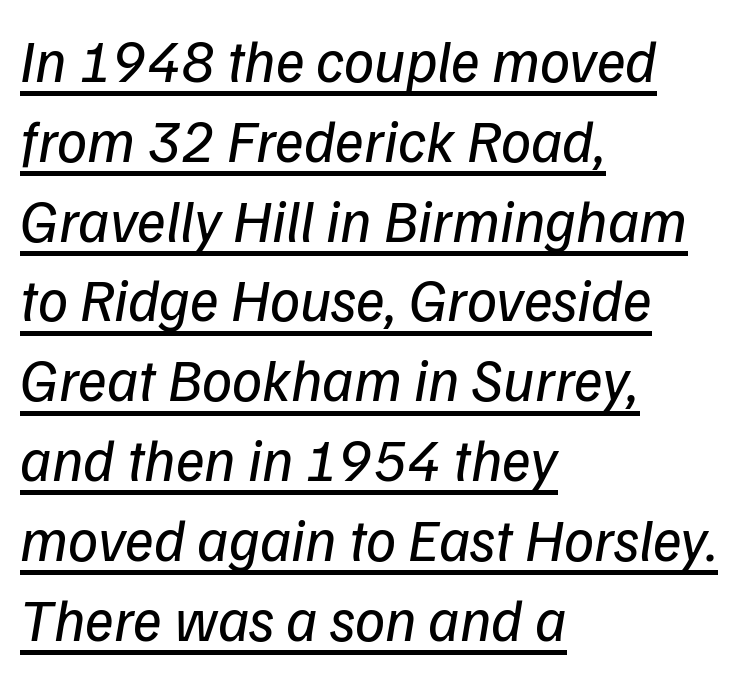
The image shows 60 px regular-weight type, italic (leaning right); set left-aligned, normal line spacing (1.33x), normal letter spacing, underlined; low stroke contrast and a medium x-height.
